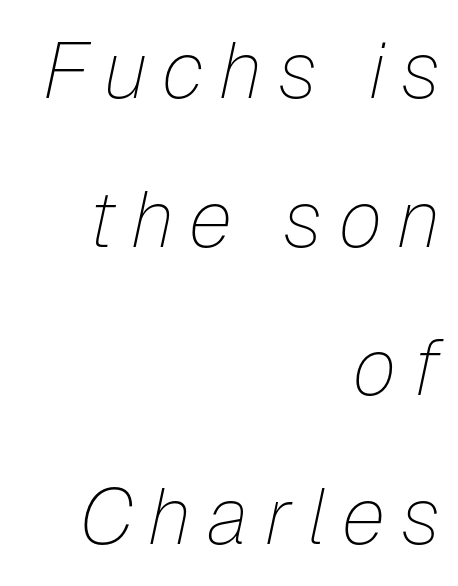
The image shows 79 px thin type, italic (leaning right); set right-aligned, line spacing 1.88x, unusually wide letter spacing (+0.2 em), not underlined; low stroke contrast and a medium x-height.
